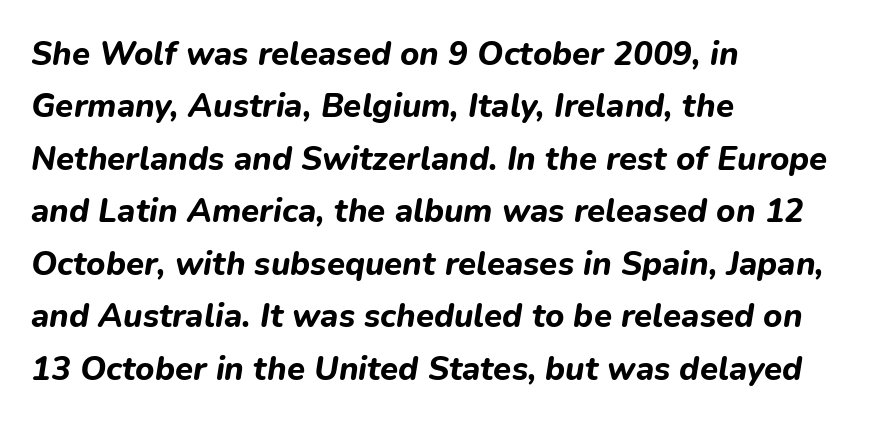
{"italic": "yes", "lean": "right", "slant_degrees": 9, "bold": "yes", "weight": "bold", "width": "normal", "stroke_contrast": "low", "x_height": "medium", "monospaced": "no", "underline": "no", "align": "left", "line_spacing": "normal", "line_spacing_ratio": 1.59, "letter_spacing": "normal", "letter_spacing_em": 0.0, "glyph_px": 33}
